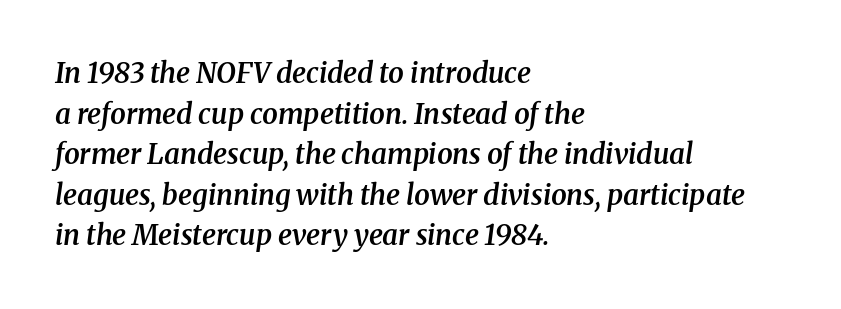
{"serif": "yes", "italic": "yes", "lean": "right", "slant_degrees": 8, "bold": "semi", "weight": "semibold", "width": "normal", "stroke_contrast": "medium", "x_height": "medium", "monospaced": "no", "underline": "no", "align": "left", "line_spacing": "normal", "line_spacing_ratio": 1.45, "letter_spacing": "normal", "letter_spacing_em": 0.0, "glyph_px": 28}
